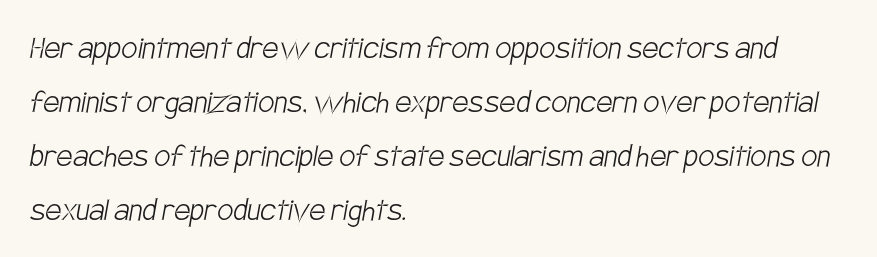
Q: Is the text bold? A: No.
Q: Is the typeface a serif or a sans-serif typeface? A: Sans-serif.
Q: Is the text underlined? A: No.
Q: How is the paragraph aligned? A: Left-aligned.
Q: Is the spacing between letters normal or unusually wide? A: Normal.
Q: Is the spacing between lines tight, normal or loose? A: Normal.
Q: Width (condensed, normal, or wide)? A: Condensed.
Q: Stroke contrast? A: Low.
Q: x-height? A: Large.
Q: Monospaced? A: No.
